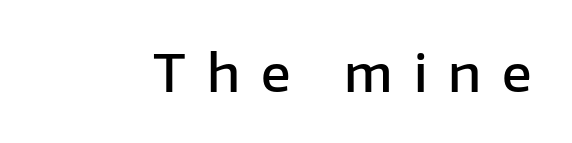
Is this a fixed-width face? No — the glyphs have proportional, varying widths. The passage shown is semibold, sitting just below true bold. In terms of letterform style, serifs are entirely absent. The rendering inserts visible extra space after every character. Posture: vertical.
